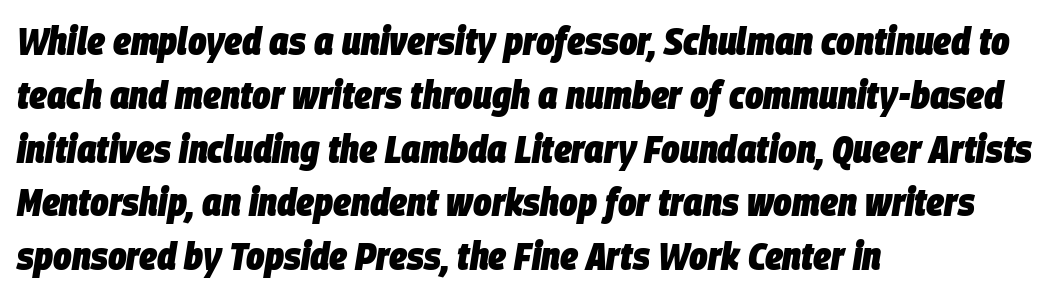
{"italic": "yes", "lean": "right", "slant_degrees": 9, "bold": "yes", "weight": "heavy", "width": "condensed", "stroke_contrast": "low", "x_height": "large", "monospaced": "no", "underline": "no", "align": "left", "line_spacing": "normal", "line_spacing_ratio": 1.38, "letter_spacing": "normal", "letter_spacing_em": 0.0, "glyph_px": 39}
